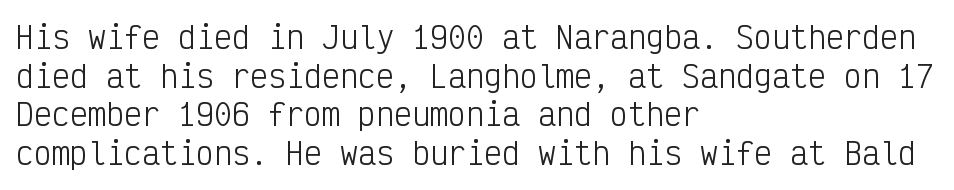
{"serif": "no", "italic": "no", "bold": "no", "weight": "light", "width": "condensed", "stroke_contrast": "low", "x_height": "medium", "monospaced": "yes", "underline": "no", "align": "left", "line_spacing": "normal", "line_spacing_ratio": 1.29, "letter_spacing": "normal", "letter_spacing_em": 0.0, "glyph_px": 30}
